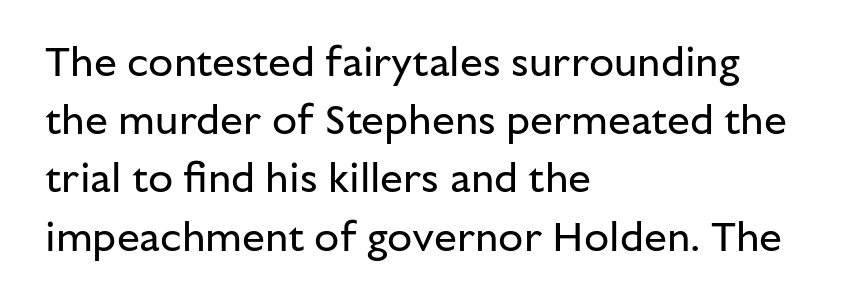
These lines are set flush left with a ragged right edge. The letters carry no serifs — their stems end cleanly without finishing strokes. Honestly, the row spacing looks completely unremarkable. Between one letter and the next there's only the usual sliver of space. Rendered with straight, roman letterforms. Varying glyph widths throughout — classic text-font behaviour.
